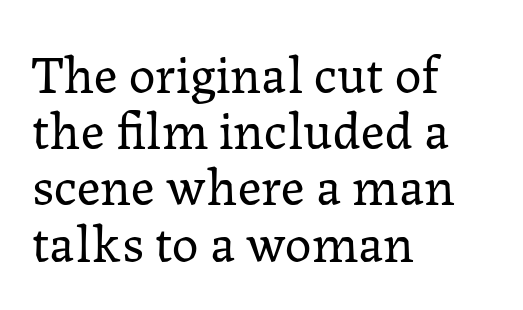
Q: Is the text bold? A: No.
Q: Is the text italic (slanted)? A: No, it is upright.
Q: Is the typeface a serif or a sans-serif typeface? A: Serif.
Q: Is the text underlined? A: No.
Q: How is the paragraph aligned? A: Left-aligned.
Q: Is the spacing between letters normal or unusually wide? A: Normal.
Q: Is the spacing between lines tight, normal or loose? A: Tight.
Q: Width (condensed, normal, or wide)? A: Normal.
Q: Stroke contrast? A: Low.
Q: x-height? A: Medium.
Q: Monospaced? A: No.
